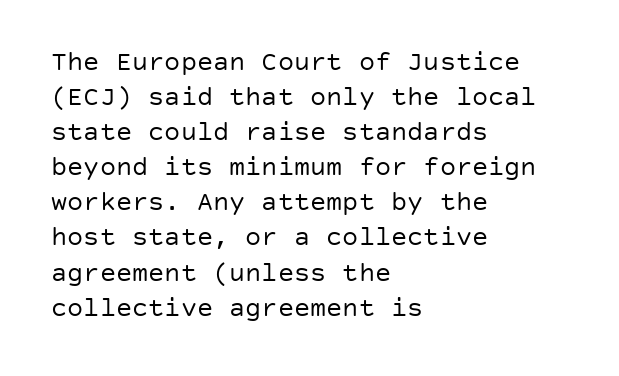
Q: Is the text bold? A: No.
Q: Is the text italic (slanted)? A: No, it is upright.
Q: Is the text underlined? A: No.
Q: How is the paragraph aligned? A: Left-aligned.
Q: Is the spacing between letters normal or unusually wide? A: Normal.
Q: Is the spacing between lines tight, normal or loose? A: Normal.
